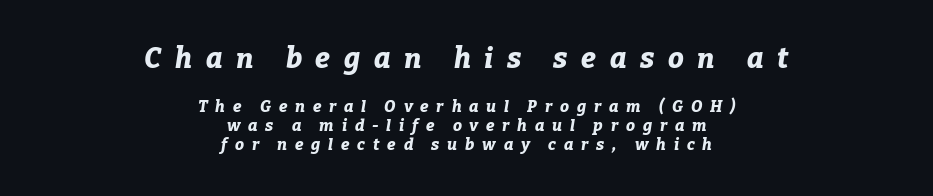
The image shows 28 px bold type, italic (leaning right); set centered, line spacing 1.19x, unusually wide letter spacing (+0.49 em), not underlined; the first (top) block is 1.75x larger; low stroke contrast and a medium x-height.
